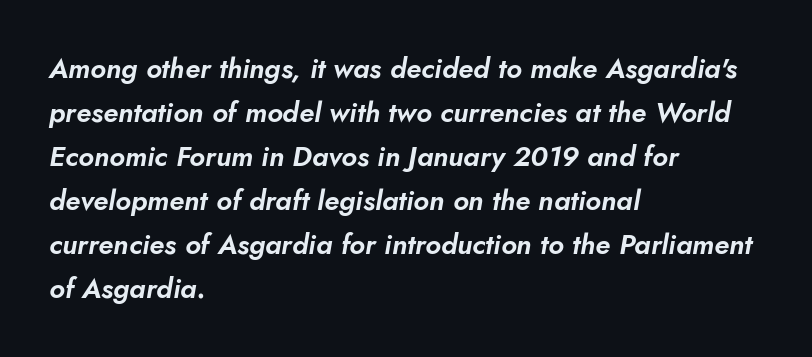
Q: Is the text italic (slanted)? A: Yes, it leans right by about 10 degrees.
Q: Is the text underlined? A: No.
Q: How is the paragraph aligned? A: Left-aligned.
Q: Is the spacing between letters normal or unusually wide? A: Normal.
Q: Is the spacing between lines tight, normal or loose? A: Normal.
Q: Width (condensed, normal, or wide)? A: Normal.
Q: Stroke contrast? A: Low.
Q: x-height? A: Small.
Q: Monospaced? A: No.
